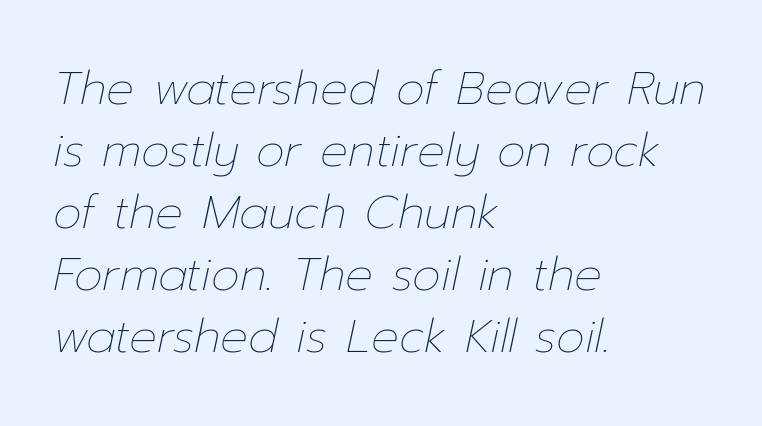
The image shows 46 px thin type, italic (leaning right); set left-aligned, normal line spacing (1.35x), normal letter spacing, not underlined; low stroke contrast and a medium x-height.
